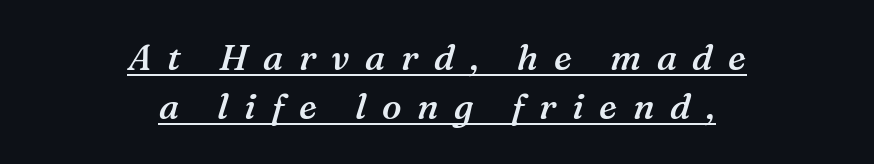
Q: Is the text bold? A: Semi-bold.
Q: Is the text italic (slanted)? A: Yes, it leans right by about 16 degrees.
Q: Is the typeface a serif or a sans-serif typeface? A: Serif.
Q: Is the text underlined? A: Yes.
Q: How is the paragraph aligned? A: Centered.
Q: Is the spacing between letters normal or unusually wide? A: Unusually wide.
Q: Is the spacing between lines tight, normal or loose? A: Normal.
Q: Width (condensed, normal, or wide)? A: Normal.
Q: Stroke contrast? A: Medium.
Q: x-height? A: Medium.
Q: Monospaced? A: No.
